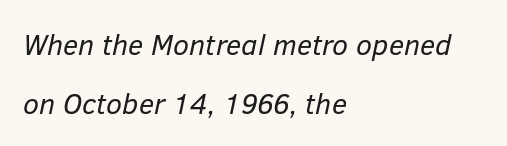
The lines are quadded left. The weight would be labelled regular, book, light, or lighter still. The designer dialed line spacing up above the default. Think of a printed novel: that variable character pitch is what you see here.
